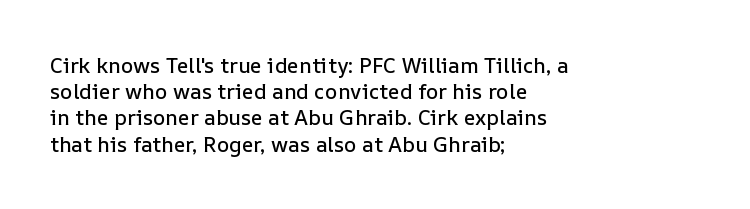
{"italic": "no", "underline": "no", "align": "left", "line_spacing": "normal", "line_spacing_ratio": 1.25, "letter_spacing": "normal", "letter_spacing_em": 0.0, "glyph_px": 21}
